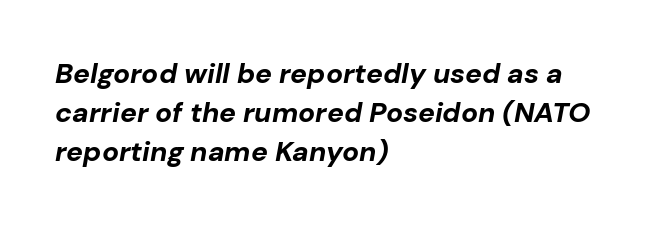
The image shows 28 px bold type, italic (leaning right); set left-aligned, normal line spacing (1.4x), normal letter spacing, not underlined; low stroke contrast and a medium x-height.
